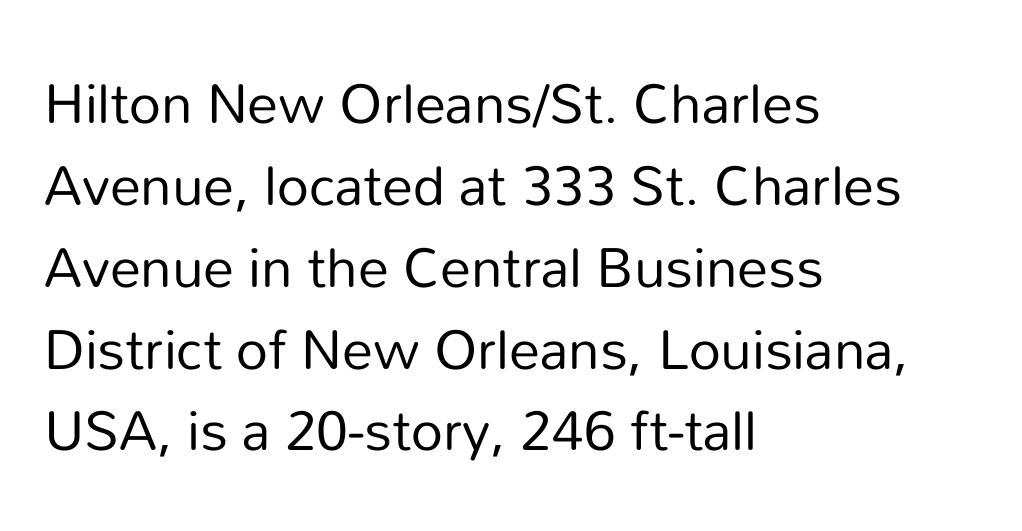
You can tell it's not italic because the verticals are truly vertical. Leftover space on each line is placed entirely after the last word. Words appear dense and cohesive because spacing is normal. Quick note: interline space is typical. The passage shown is typeset with a sans-serif family. The foot of each line stays bare and open.
